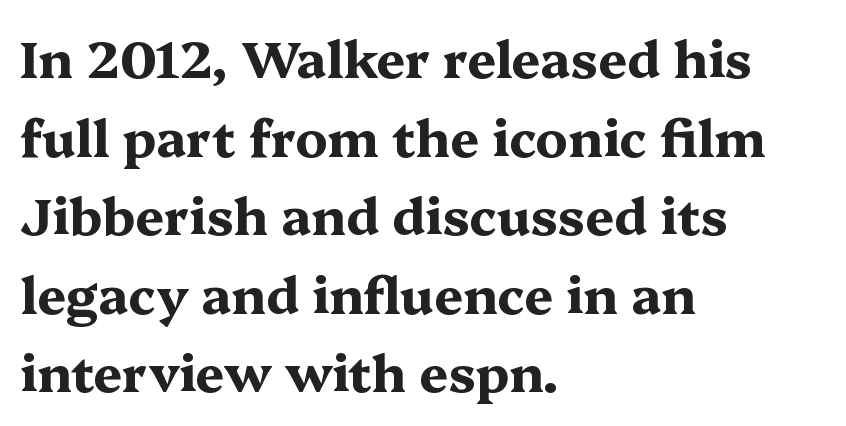
{"serif": "yes", "italic": "no", "bold": "yes", "weight": "bold", "width": "wide", "stroke_contrast": "medium", "x_height": "medium", "monospaced": "no", "underline": "no", "align": "left", "line_spacing": "normal", "line_spacing_ratio": 1.54, "letter_spacing": "normal", "letter_spacing_em": 0.0, "glyph_px": 51}
